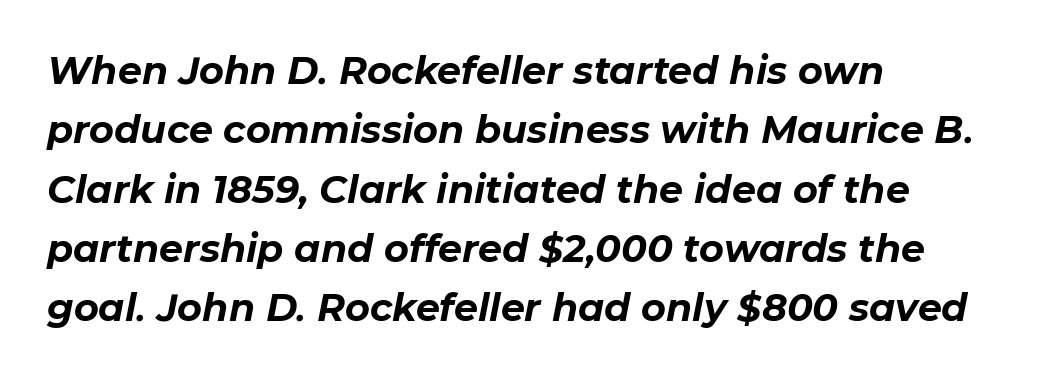
The image shows 38 px bold type, italic (leaning right); set left-aligned, normal line spacing (1.56x), normal letter spacing, not underlined; low stroke contrast and a medium x-height.
